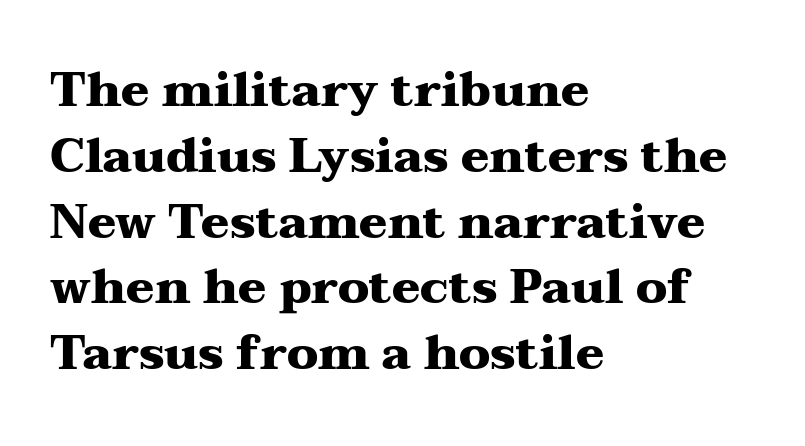
{"serif": "yes", "italic": "no", "bold": "yes", "weight": "heavy", "width": "wide", "stroke_contrast": "medium", "x_height": "medium", "monospaced": "no", "underline": "no", "align": "left", "line_spacing": "normal", "line_spacing_ratio": 1.4, "letter_spacing": "normal", "letter_spacing_em": 0.0, "glyph_px": 47}
